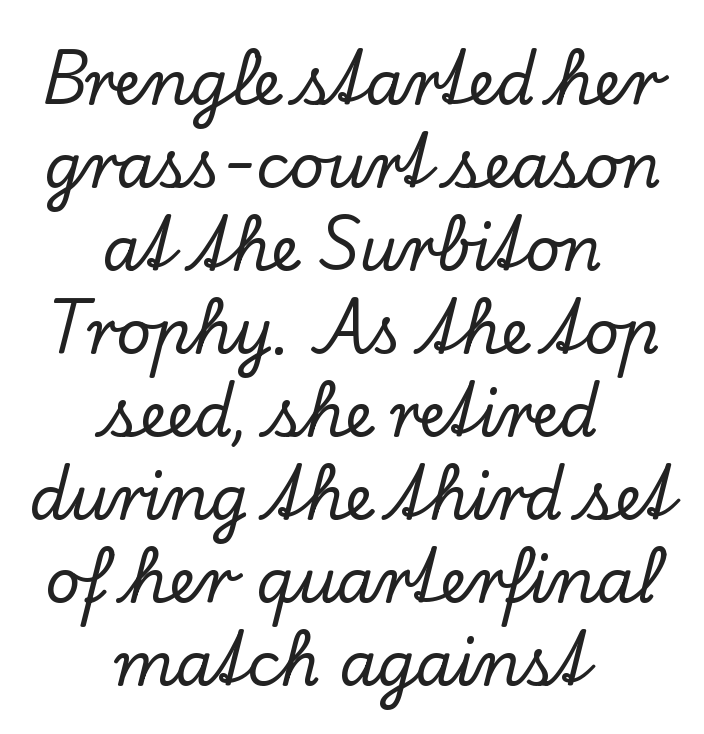
Q: Is the text italic (slanted)? A: Yes.
Q: Is the typeface a serif or a sans-serif typeface? A: Serif.
Q: Is the text underlined? A: No.
Q: How is the paragraph aligned? A: Centered.
Q: Is the spacing between letters normal or unusually wide? A: Normal.
Q: Is the spacing between lines tight, normal or loose? A: Normal.
Q: Width (condensed, normal, or wide)? A: Normal.
Q: Stroke contrast? A: Low.
Q: x-height? A: Small.
Q: Monospaced? A: No.
